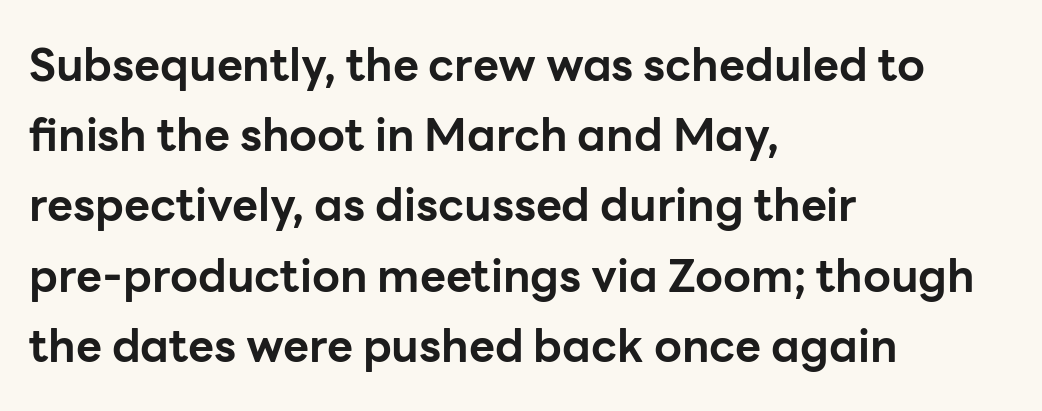
The image shows 45 px bold sans-serif type, upright; set left-aligned, normal line spacing (1.56x), normal letter spacing, not underlined; low stroke contrast and a medium x-height.
